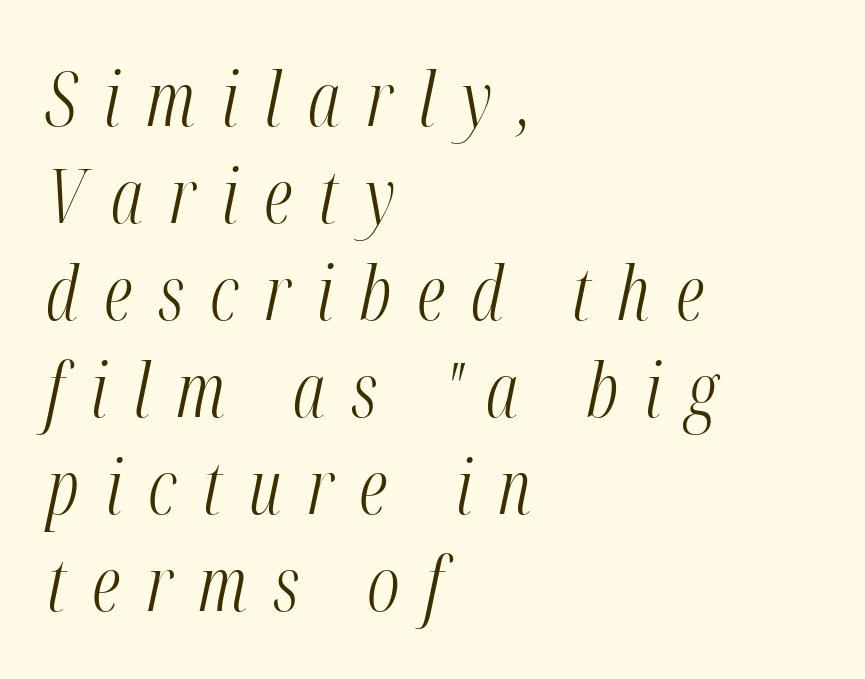
The image shows 74 px light, condensed type, italic (leaning right); set left-aligned, normal line spacing (1.31x), unusually wide letter spacing (+0.35 em), not underlined; medium stroke contrast and a medium x-height.
